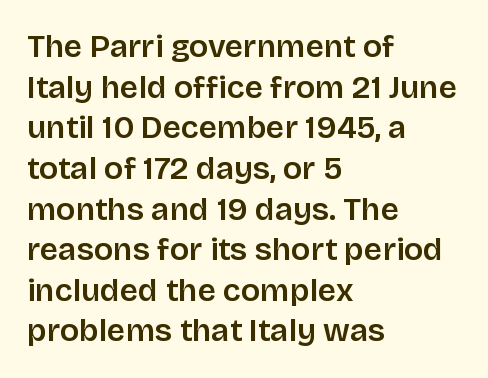
Q: Is the text italic (slanted)? A: No, it is upright.
Q: Is the typeface a serif or a sans-serif typeface? A: Sans-serif.
Q: Is the text underlined? A: No.
Q: How is the paragraph aligned? A: Left-aligned.
Q: Is the spacing between letters normal or unusually wide? A: Normal.
Q: Is the spacing between lines tight, normal or loose? A: Normal.
Q: Width (condensed, normal, or wide)? A: Normal.
Q: Stroke contrast? A: Low.
Q: x-height? A: Large.
Q: Monospaced? A: No.
